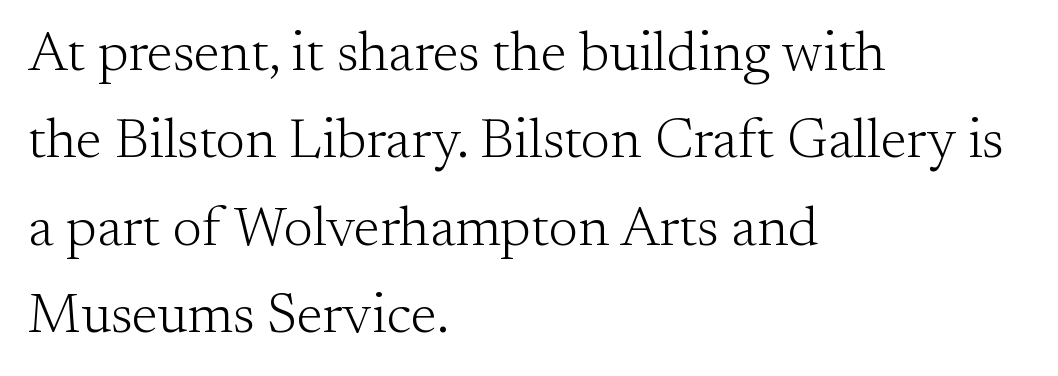
Spacing verdict: proportional, widths tailored to each character. The passage shown is not underscored anywhere. A typesetter would label this face a serif. How would I describe the line gaps? Plain and ordinary.
